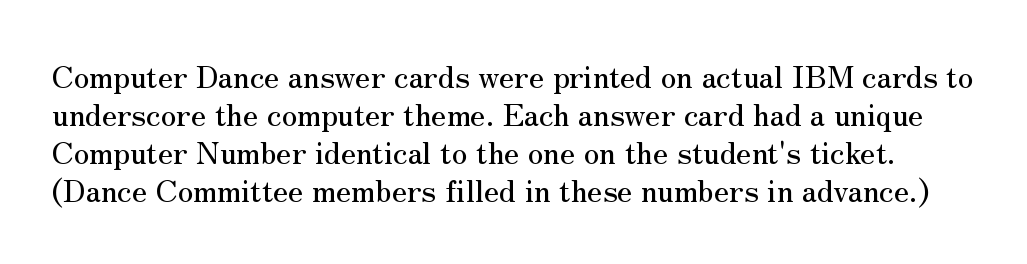
{"serif": "yes", "italic": "no", "width": "normal", "stroke_contrast": "medium", "x_height": "small", "monospaced": "no", "underline": "no", "line_spacing_ratio": 1.23, "letter_spacing": "normal", "letter_spacing_em": 0.0, "glyph_px": 31}
